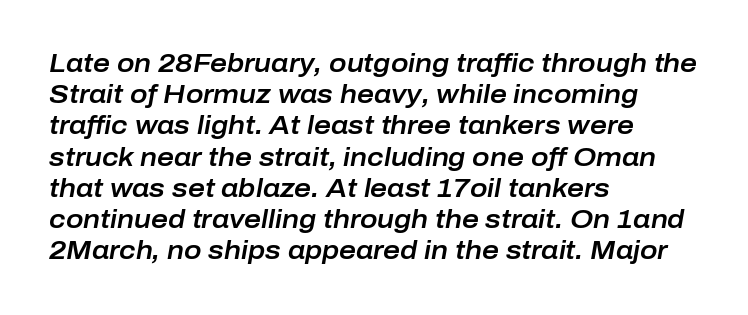
Glyph-to-glyph distance matches everyday printed text. The strip under each line holds only bare page. Where is the straight margin? On the left. The glyphs look as if they've been sheared to an angle.
